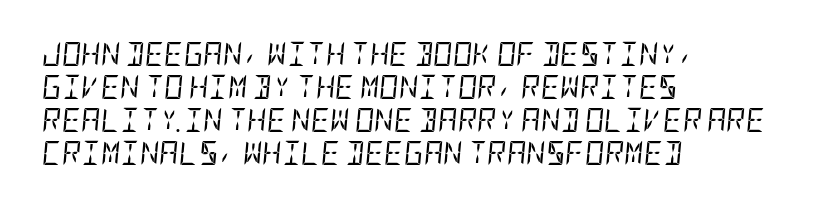
Q: Is the text bold? A: No.
Q: Is the text italic (slanted)? A: Yes, it leans right by about 5 degrees.
Q: Is the text underlined? A: No.
Q: How is the paragraph aligned? A: Left-aligned.
Q: Is the spacing between letters normal or unusually wide? A: Normal.
Q: Is the spacing between lines tight, normal or loose? A: Normal.
